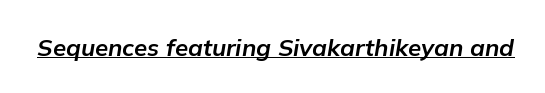
{"italic": "yes", "lean": "right", "slant_degrees": 9, "bold": "yes", "underline": "yes", "letter_spacing": "normal", "letter_spacing_em": 0.0, "glyph_px": 24}
